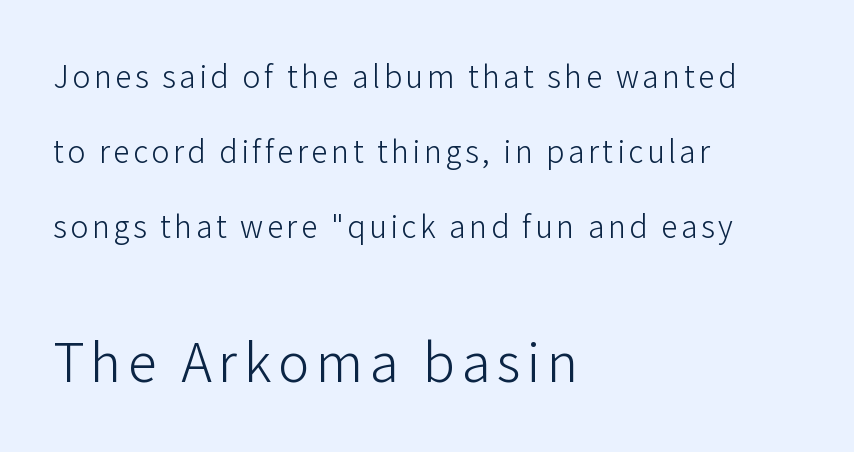
Q: Is the text bold? A: No.
Q: Is the text italic (slanted)? A: No, it is upright.
Q: Is the typeface a serif or a sans-serif typeface? A: Sans-serif.
Q: Is the text underlined? A: No.
Q: How is the paragraph aligned? A: Left-aligned.
Q: Is the spacing between lines tight, normal or loose? A: Loose.
Q: Which block of text is set in a larger size, the first (top) or the second (bottom)? A: The second (bottom) one.
Q: Width (condensed, normal, or wide)? A: Normal.
Q: Stroke contrast? A: Low.
Q: x-height? A: Medium.
Q: Monospaced? A: No.
